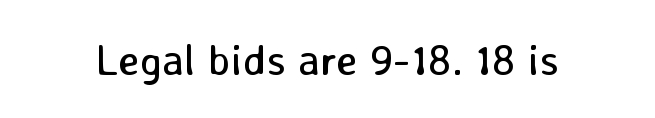
The glyphs in this specimen are sans serif. This is roman type, the default non-slanted kind. Stems and bowls with no extra thickness — not bold. Honestly, the letter spacing is just normal — you wouldn't notice it. The face used here is proportionally spaced, like ordinary book or web type.
